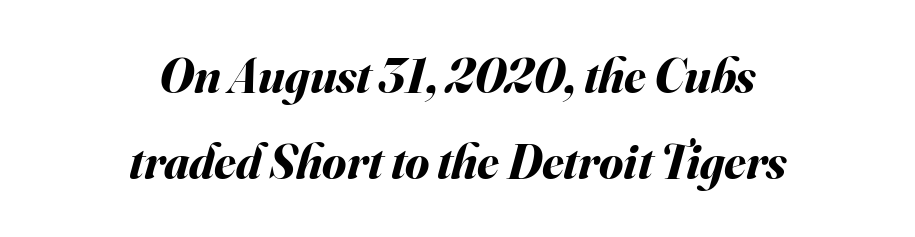
Q: Is the text bold? A: Yes.
Q: Is the text italic (slanted)? A: Yes, it leans right by about 16 degrees.
Q: Is the text underlined? A: No.
Q: How is the paragraph aligned? A: Centered.
Q: Is the spacing between letters normal or unusually wide? A: Normal.
Q: Width (condensed, normal, or wide)? A: Normal.
Q: Stroke contrast? A: Medium.
Q: x-height? A: Small.
Q: Monospaced? A: No.
